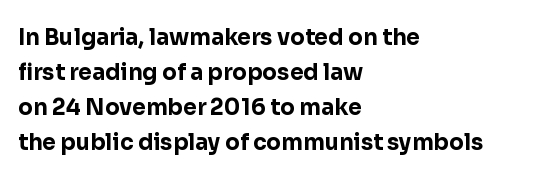
Q: Is the text bold? A: Yes.
Q: Is the text italic (slanted)? A: No, it is upright.
Q: Is the text underlined? A: No.
Q: How is the paragraph aligned? A: Left-aligned.
Q: Is the spacing between letters normal or unusually wide? A: Normal.
Q: Is the spacing between lines tight, normal or loose? A: Normal.
